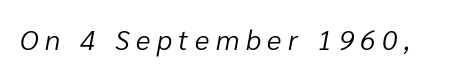
The image shows 28 px light type, italic (leaning right); set unusually wide letter spacing (+0.23 em), not underlined; low stroke contrast and a medium x-height.
